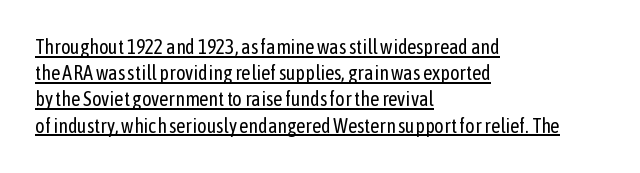
This rendering leaves character spacing at its baseline value. The space between consecutive lines is moderate. Caption: lettering with a line underneath. Caption: face not bold, strokes unweighted.
